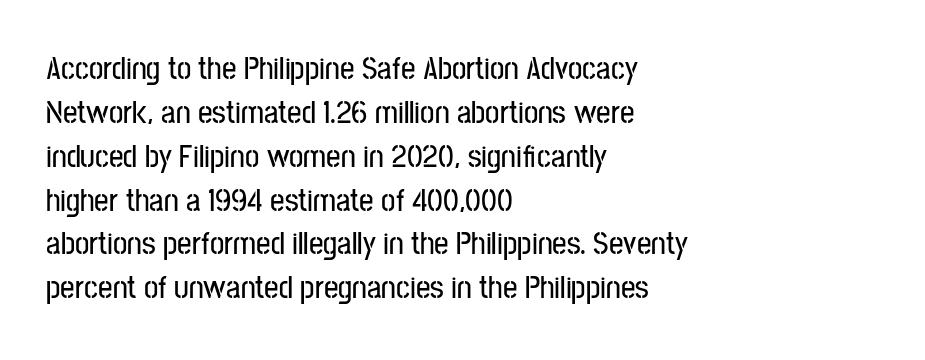
Q: Is the text italic (slanted)? A: No, it is upright.
Q: Is the typeface a serif or a sans-serif typeface? A: Sans-serif.
Q: Is the text underlined? A: No.
Q: How is the paragraph aligned? A: Left-aligned.
Q: Is the spacing between letters normal or unusually wide? A: Normal.
Q: Is the spacing between lines tight, normal or loose? A: Normal.
Q: Width (condensed, normal, or wide)? A: Condensed.
Q: Stroke contrast? A: Low.
Q: x-height? A: Medium.
Q: Monospaced? A: No.
